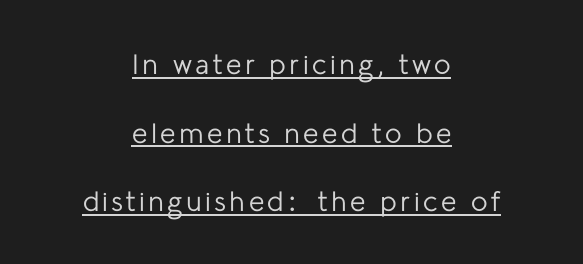
Q: Is the text bold? A: No.
Q: Is the text italic (slanted)? A: No, it is upright.
Q: Is the typeface a serif or a sans-serif typeface? A: Sans-serif.
Q: Is the text underlined? A: Yes.
Q: How is the paragraph aligned? A: Centered.
Q: Is the spacing between lines tight, normal or loose? A: Loose.
Q: Width (condensed, normal, or wide)? A: Normal.
Q: Stroke contrast? A: Low.
Q: x-height? A: Medium.
Q: Monospaced? A: No.
